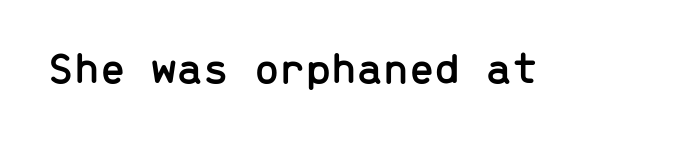
Q: Is the text italic (slanted)? A: No, it is upright.
Q: Is the typeface a serif or a sans-serif typeface? A: Sans-serif.
Q: Is the text underlined? A: No.
Q: Is the spacing between letters normal or unusually wide? A: Normal.
Q: Width (condensed, normal, or wide)? A: Normal.
Q: Stroke contrast? A: Low.
Q: x-height? A: Medium.
Q: Monospaced? A: Yes.
